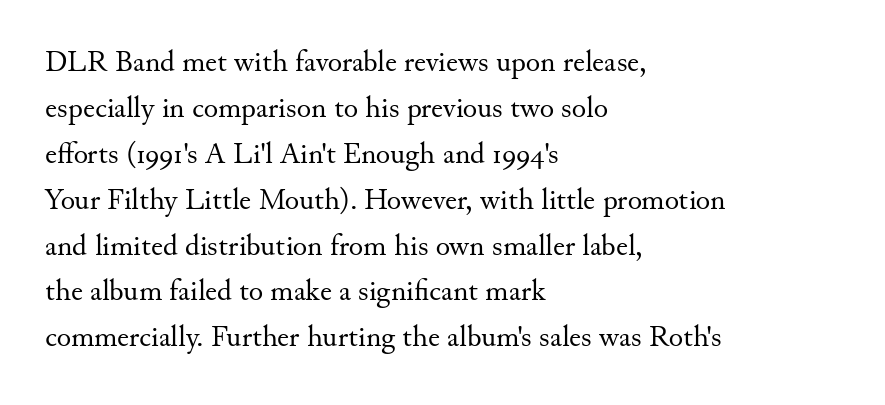
The image shows 30 px regular-weight serif type, upright; set left-aligned, normal line spacing (1.53x), normal letter spacing, not underlined; medium stroke contrast and a small x-height.
